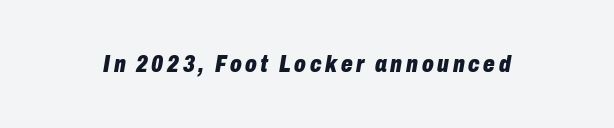
{"italic": "yes", "lean": "right", "slant_degrees": 10, "bold": "yes", "underline": "no", "glyph_px": 23}
